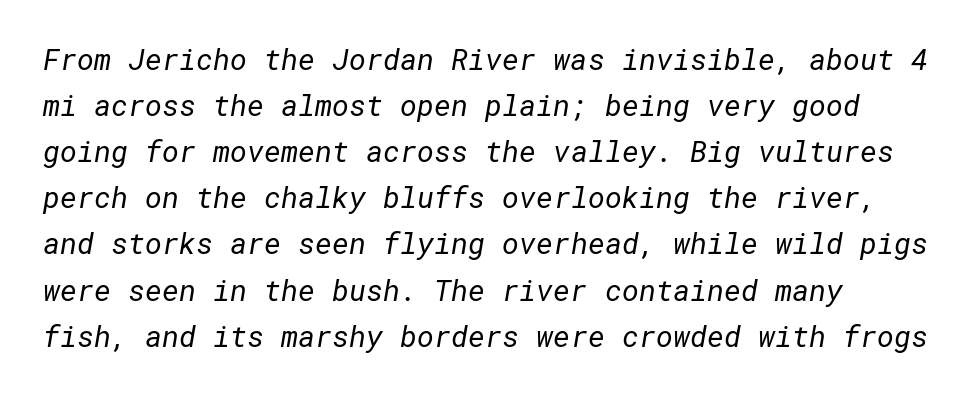
{"serif": "no", "bold": "no", "weight": "regular", "width": "normal", "stroke_contrast": "low", "x_height": "medium", "underline": "no", "line_spacing": "normal", "line_spacing_ratio": 1.59, "letter_spacing": "normal", "letter_spacing_em": 0.0, "glyph_px": 29}
